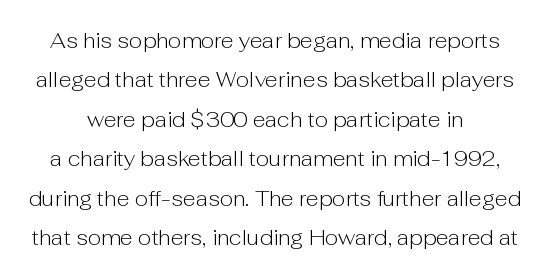
{"italic": "no", "bold": "no", "underline": "no", "line_spacing_ratio": 1.88, "letter_spacing": "normal", "letter_spacing_em": 0.0, "glyph_px": 21}
